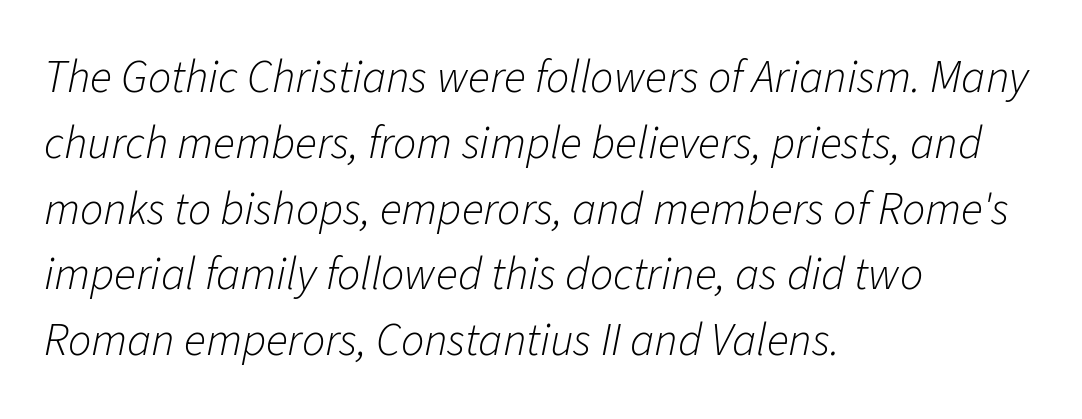
{"italic": "yes", "lean": "right", "slant_degrees": 11, "bold": "no", "weight": "light", "width": "normal", "stroke_contrast": "low", "x_height": "medium", "monospaced": "no", "underline": "no", "align": "left", "line_spacing": "normal", "line_spacing_ratio": 1.43, "letter_spacing": "normal", "letter_spacing_em": 0.0, "glyph_px": 46}
